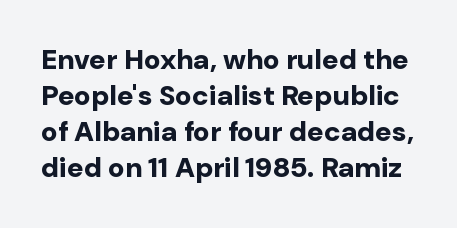
{"serif": "no", "italic": "no", "bold": "yes", "weight": "bold", "width": "normal", "stroke_contrast": "low", "x_height": "medium", "monospaced": "no", "underline": "no", "line_spacing": "normal", "line_spacing_ratio": 1.29, "letter_spacing": "normal", "letter_spacing_em": 0.0, "glyph_px": 28}
